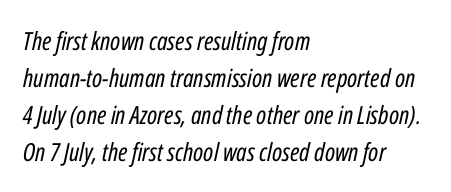
No letter is thick-stroked: the sample isn't bold. Typeset ragged right — the left edge is the straight one. Decoration check: the copy has no underline. Emphasis-style slanted type is in use. The tracking reads as untouched default to a designer's eye. A typesetter would call this leading conventional body-copy spacing.
